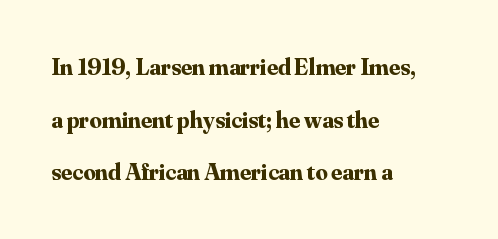
{"italic": "no", "bold": "yes", "underline": "no", "align": "left", "line_spacing": "loose", "line_spacing_ratio": 2.19, "letter_spacing": "normal", "letter_spacing_em": 0.0, "glyph_px": 24}
